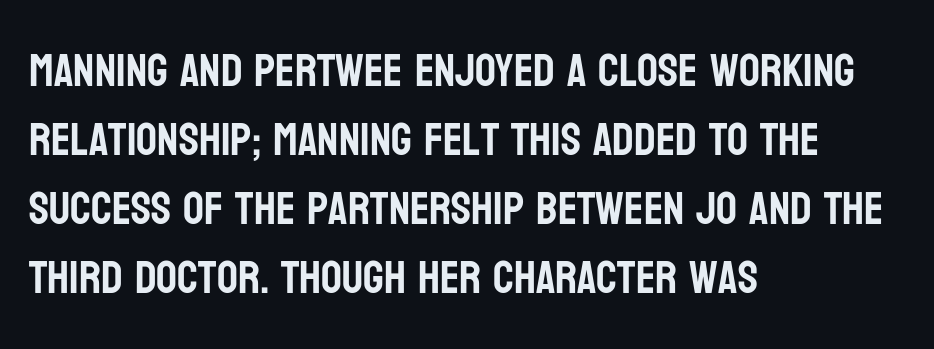
{"serif": "no", "italic": "no", "width": "condensed", "stroke_contrast": "low", "x_height": "large", "monospaced": "no", "underline": "no", "align": "left", "line_spacing": "normal", "line_spacing_ratio": 1.5, "letter_spacing": "normal", "letter_spacing_em": 0.0, "glyph_px": 46}
